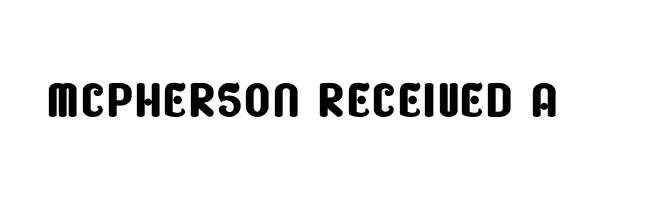
The image shows 71 px condensed sans-serif type; set normal letter spacing, not underlined; low stroke contrast and a large x-height.
